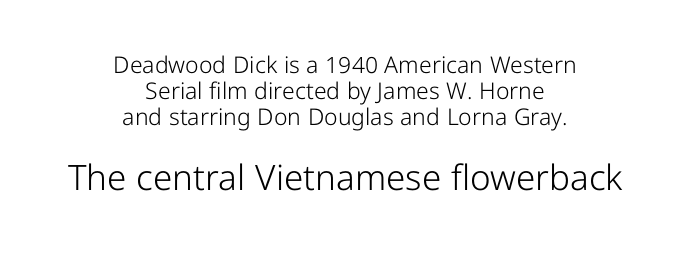
The setting favours the middle, as headings and verse often do. The axis of the letterforms is exactly vertical. Bare-footed words on every line. You could not count columns in this text — the font is proportionally spaced.
